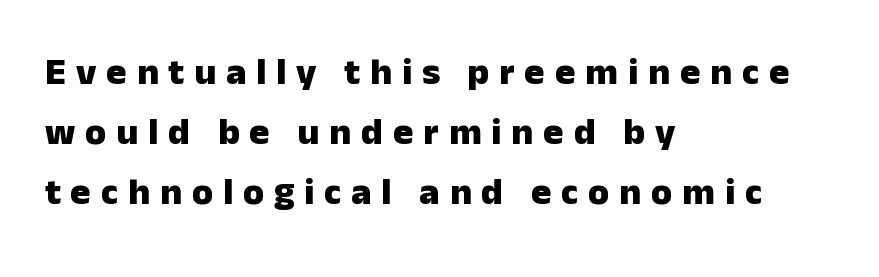
Q: Is the text bold? A: Yes.
Q: Is the text italic (slanted)? A: No, it is upright.
Q: Is the typeface a serif or a sans-serif typeface? A: Sans-serif.
Q: Is the text underlined? A: No.
Q: How is the paragraph aligned? A: Left-aligned.
Q: Is the spacing between letters normal or unusually wide? A: Unusually wide.
Q: Is the spacing between lines tight, normal or loose? A: Normal.
Q: Width (condensed, normal, or wide)? A: Normal.
Q: Stroke contrast? A: Low.
Q: x-height? A: Medium.
Q: Monospaced? A: No.
